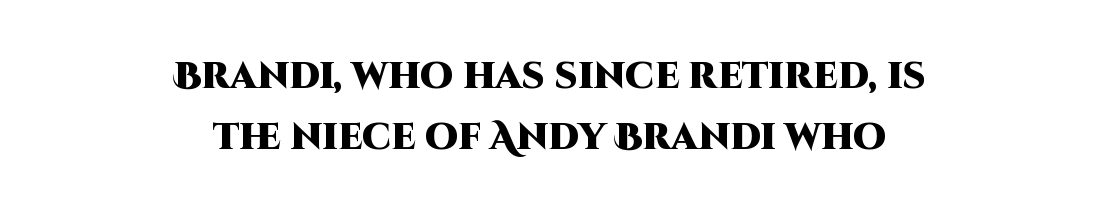
The image shows 37 px heavy sans-serif type, upright; set centered, normal line spacing (1.64x), normal letter spacing, not underlined; high stroke contrast and a large x-height.
